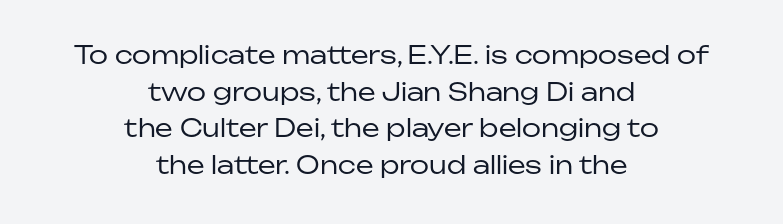
The rag falls on both sides of this text block equally. Rule under the text: the space is simply empty. Stem width sits at or under what a default text font uses. Vertically, the passage feels balanced, rows spaced as you'd expect.
